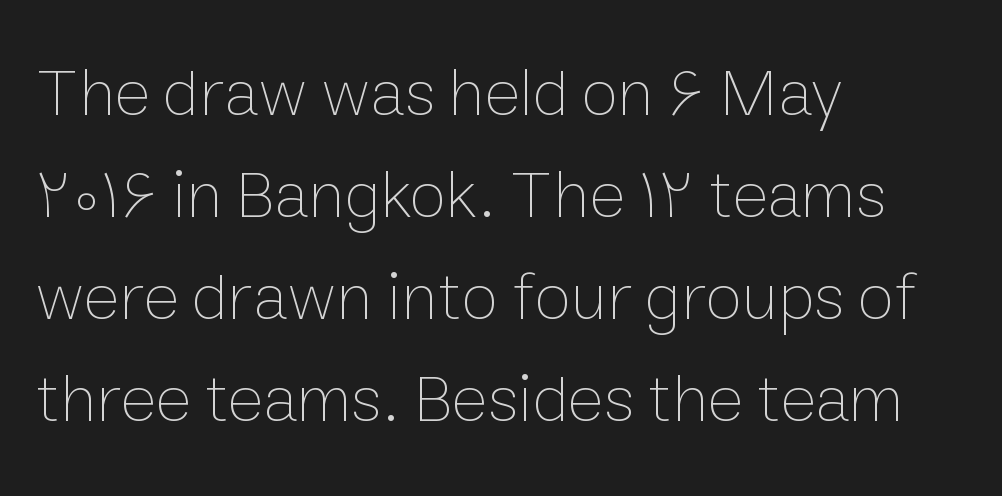
Check under the words: just untouched page. Left-aligned paragraph, ragged on the right. The line texture is even and compact thanks to regular tracking. The designer left line spacing at the default. Nope, not italic — everything's standing straight. Note the varied advance widths — an 'i' is clearly narrower than an 'm'.
